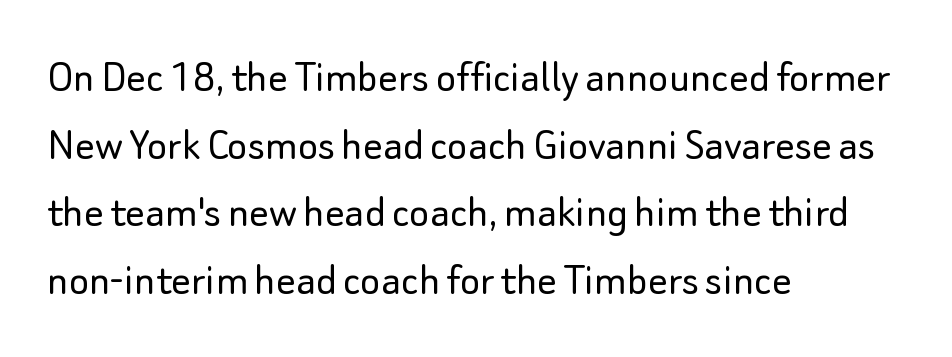
{"serif": "no", "italic": "no", "bold": "no", "weight": "light", "width": "normal", "stroke_contrast": "low", "x_height": "small", "monospaced": "no", "underline": "no", "align": "left", "line_spacing": "normal", "line_spacing_ratio": 1.41, "letter_spacing": "normal", "letter_spacing_em": 0.0, "glyph_px": 48}
